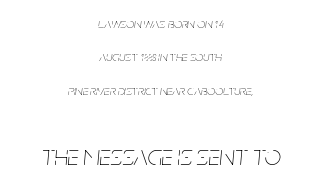
The image shows 29 px thin, condensed type, italic (leaning right); set centered, loose line spacing (2.39x), normal letter spacing, not underlined; the second (bottom) block is 2.07x larger; low stroke contrast and a large x-height.
